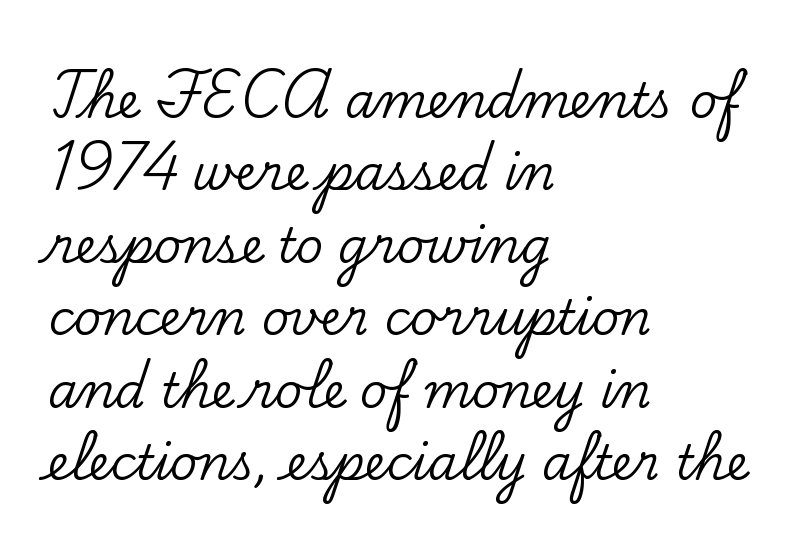
The image shows 48 px serif type; set left-aligned, normal line spacing (1.51x), normal letter spacing, not underlined; low stroke contrast and a small x-height.
